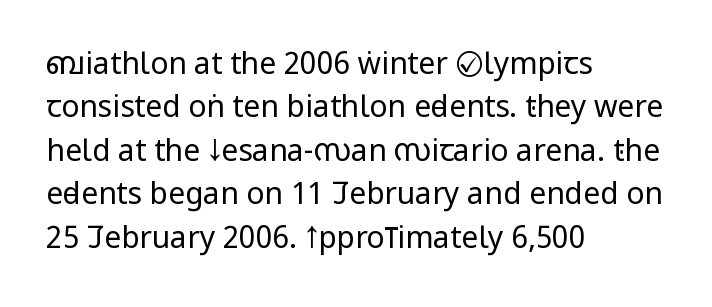
{"serif": "no", "italic": "no", "bold": "no", "weight": "regular", "width": "condensed", "stroke_contrast": "low", "x_height": "large", "monospaced": "no", "underline": "no", "align": "left", "line_spacing": "normal", "line_spacing_ratio": 1.45, "letter_spacing": "normal", "letter_spacing_em": 0.0, "glyph_px": 30}
